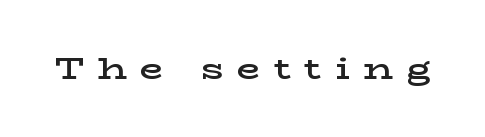
Unlike a clean sans, this face finishes its strokes with serifs. Do the characters align in a grid? No, the font is proportional. The strip under each line holds only bare page. Tracking here is generous; glyphs stand well apart from one another. Posture: vertical. Caption: semibold face, moderately heavy strokes.
